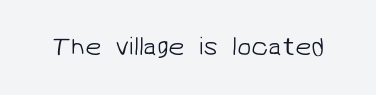
Q: Is the text bold? A: No.
Q: Is the text underlined? A: No.
Q: Is the spacing between letters normal or unusually wide? A: Normal.
